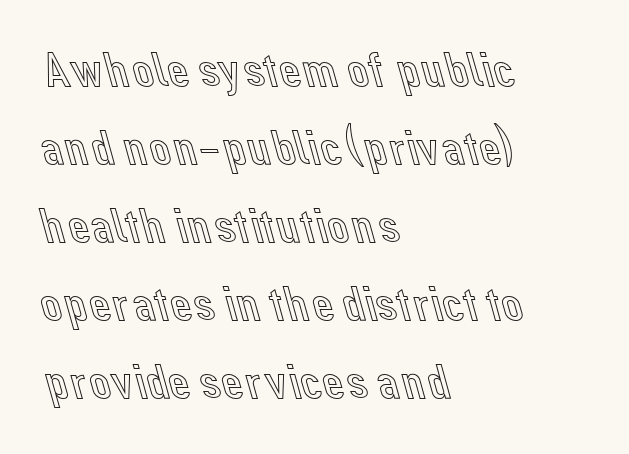
{"width": "normal", "x_height": "medium", "monospaced": "no", "underline": "no", "align": "left", "line_spacing": "normal", "line_spacing_ratio": 1.59, "letter_spacing": "normal", "letter_spacing_em": 0.0, "glyph_px": 49}
